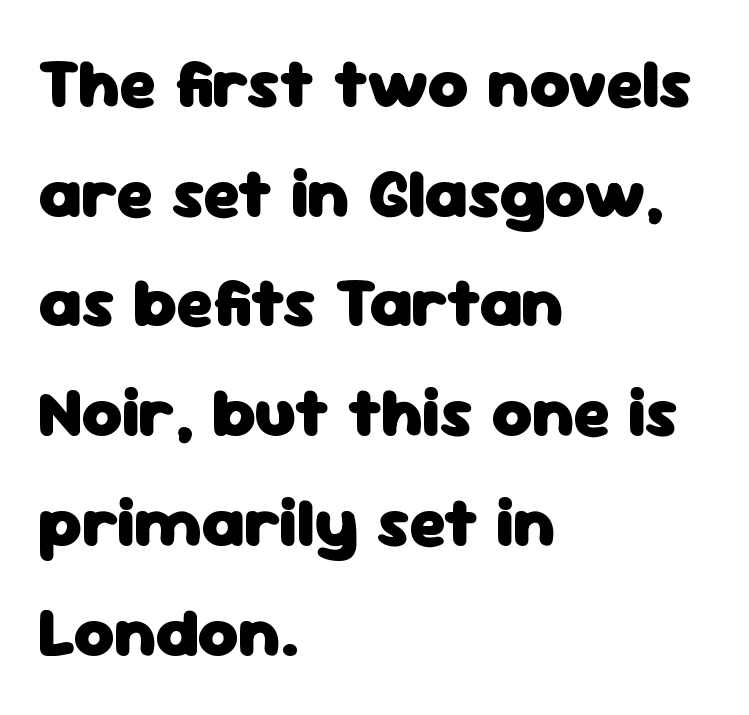
The image shows 69 px heavy sans-serif type, upright; set left-aligned, normal line spacing (1.59x), normal letter spacing, not underlined; low stroke contrast and a medium x-height.
